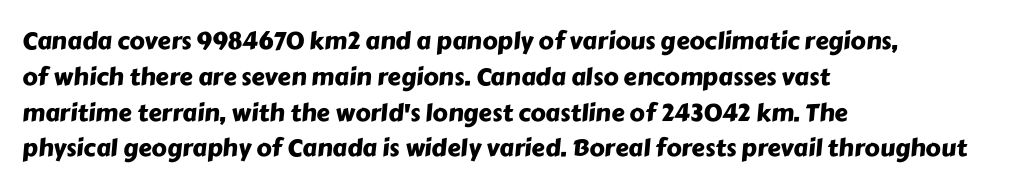
The image shows 24 px text type; set left-aligned, normal line spacing (1.49x), normal letter spacing, not underlined.
